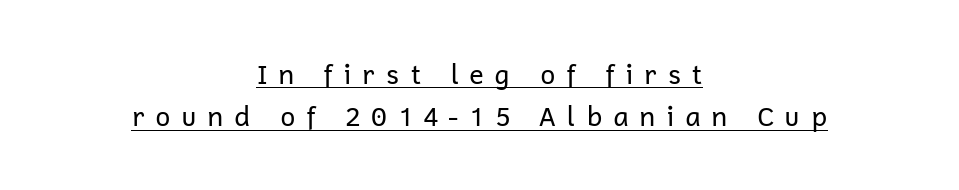
Normally led — the rows are evenly, conventionally spaced. In designer terms, the underline attribute is active on this setting. Between one letter and the next there's a generous, obvious gap. No letter is thick-stroked: the sample isn't bold. Nope, not italic — everything's standing straight.
